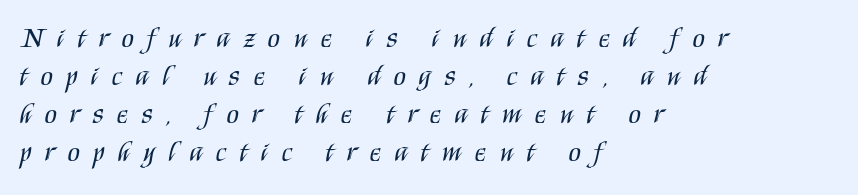
Letters have the restrained weight of plain body copy at most. Compared with a centered layout, this one pins lines to the left instead. The rendering uses natural spacing where letterforms have individual widths. The horizontal fit of the characters is loose and conspicuously gappy. Vertically, the passage feels balanced, rows spaced as you'd expect.
